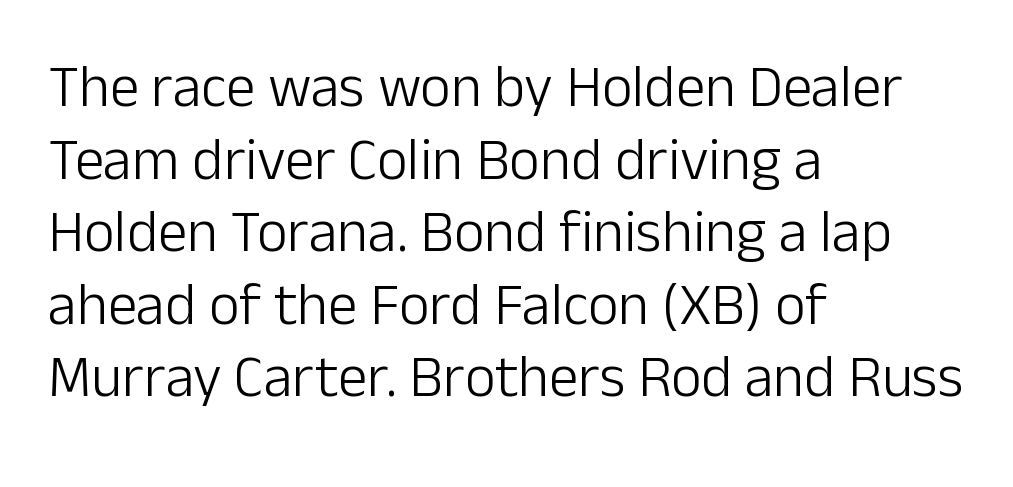
The image shows 59 px light sans-serif type, upright; set left-aligned, line spacing 1.23x, normal letter spacing, not underlined; low stroke contrast and a medium x-height.
